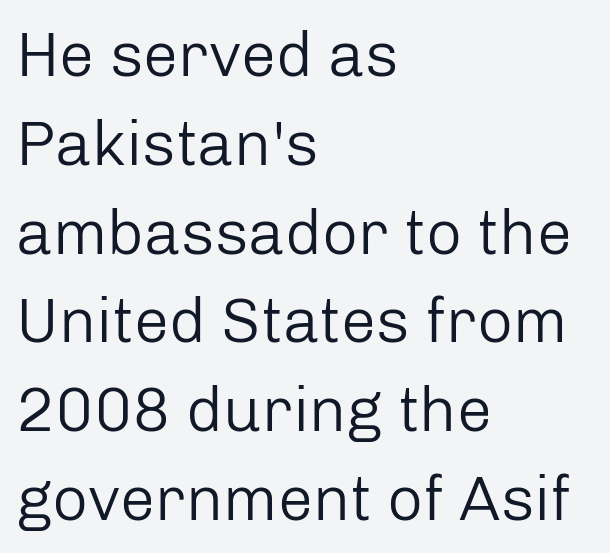
{"serif": "no", "italic": "no", "bold": "no", "weight": "regular", "width": "normal", "stroke_contrast": "low", "x_height": "medium", "monospaced": "no", "underline": "no", "align": "left", "line_spacing": "normal", "line_spacing_ratio": 1.41, "letter_spacing": "normal", "letter_spacing_em": 0.0, "glyph_px": 63}
